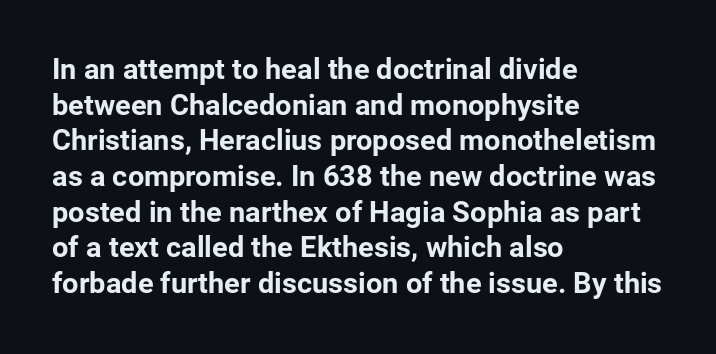
The image shows 29 px bold sans-serif type, upright; set left-aligned, line spacing 1.23x, normal letter spacing, not underlined; low stroke contrast and a medium x-height.
